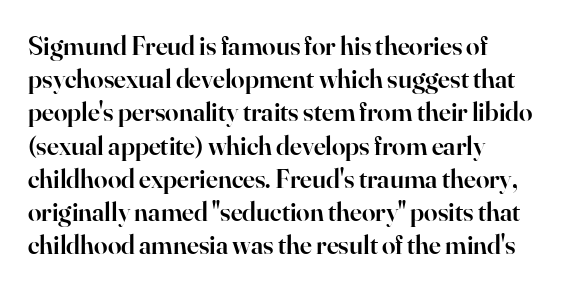
{"italic": "no", "bold": "semi", "underline": "no", "align": "left", "line_spacing_ratio": 1.23, "letter_spacing": "normal", "letter_spacing_em": 0.0, "glyph_px": 27}
